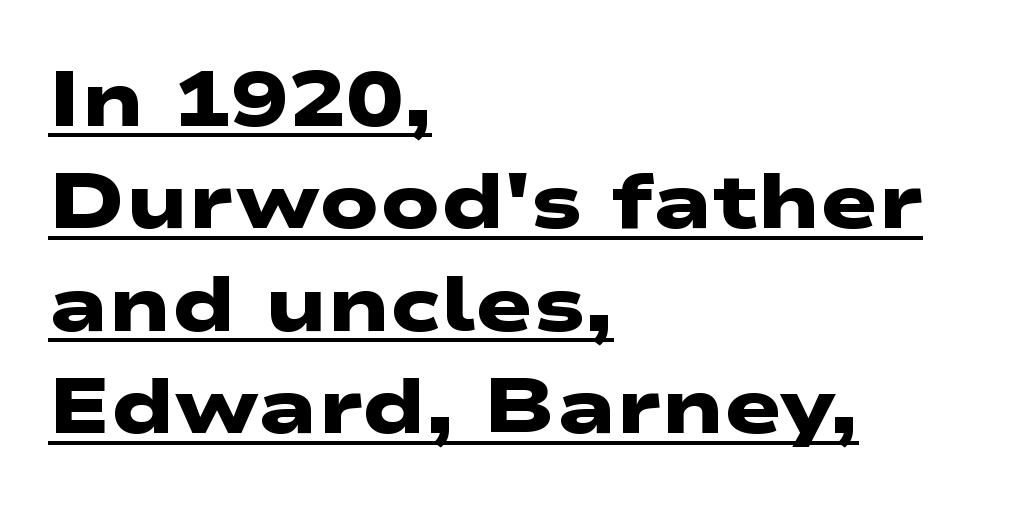
The image shows 77 px heavy, wide sans-serif type; set left-aligned, normal line spacing (1.33x), normal letter spacing, underlined; low stroke contrast and a medium x-height.
